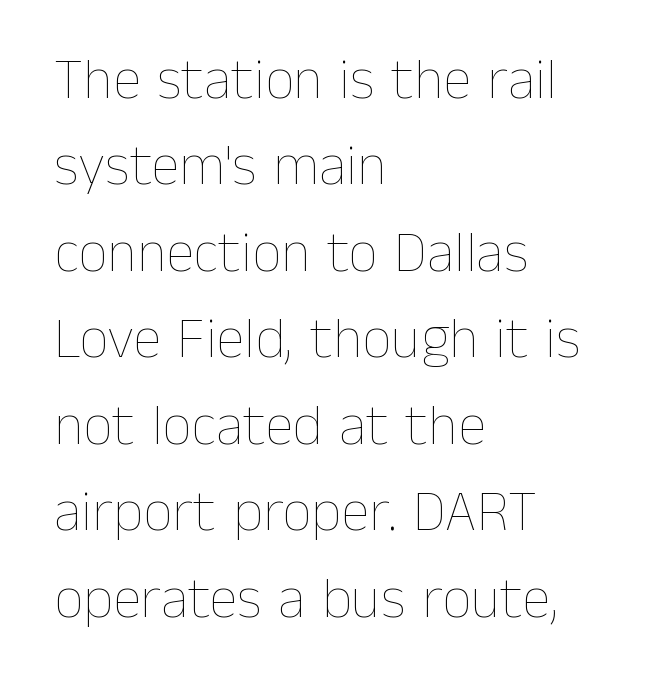
Nothing unusual about the tracking: characters are spaced as the font intends. The passage shown stacks its lines at a standard gap. Think standard paragraph weight, or any step lighter than that. Does the copy run flush right? No — it runs flush left. No italicization has been applied; the sample stays upright.
